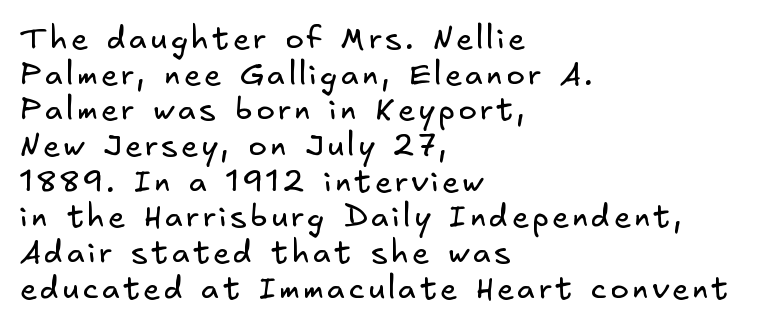
Descenders are the only things crossing below the line. Nope, no serifs anywhere on these letters. On a weight scale, this lands at 450 or below. Where is the straight margin? On the left. Quick note: interline space is minimal.
